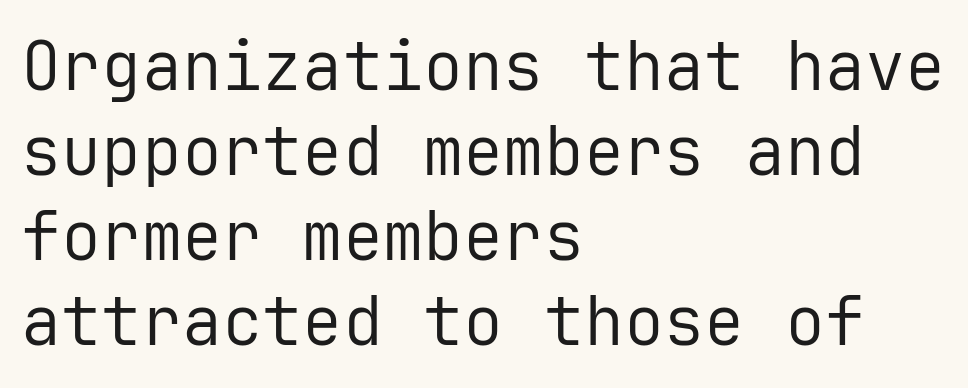
Students, observe: this is what conventionally led text looks like. Left-aligned paragraph, ragged on the right. Is there any slant? The stems are plumb. The letters sit at their default tracking, neither squeezed nor spread.
